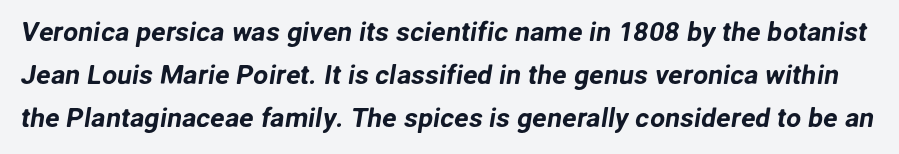
Q: Is the text underlined? A: No.
Q: Is the spacing between letters normal or unusually wide? A: Normal.
Q: Is the spacing between lines tight, normal or loose? A: Normal.
